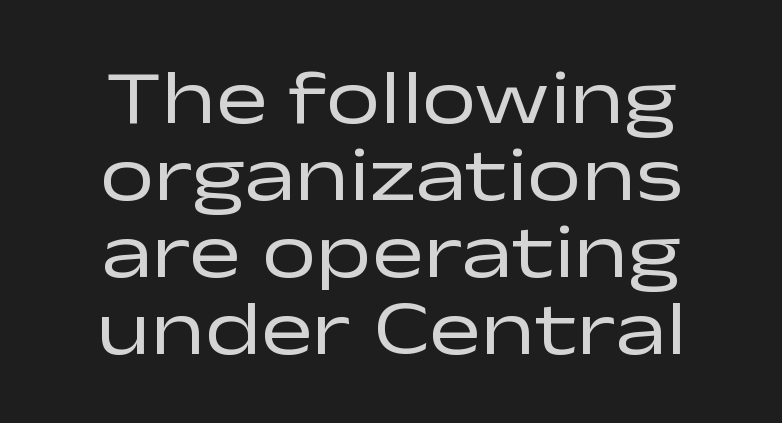
Q: Is the text bold? A: No.
Q: Is the text italic (slanted)? A: No, it is upright.
Q: Is the typeface a serif or a sans-serif typeface? A: Sans-serif.
Q: Is the text underlined? A: No.
Q: Is the spacing between letters normal or unusually wide? A: Normal.
Q: Is the spacing between lines tight, normal or loose? A: Tight.
Q: Width (condensed, normal, or wide)? A: Wide.
Q: Stroke contrast? A: Low.
Q: x-height? A: Medium.
Q: Monospaced? A: No.
